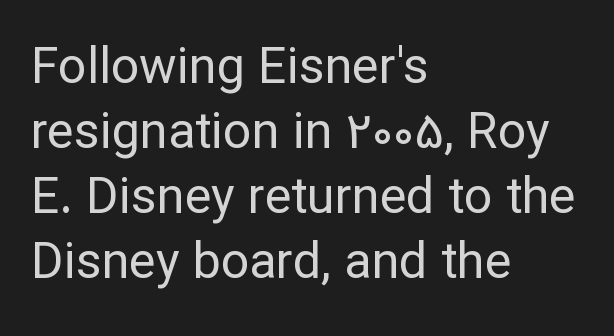
Q: Is the text bold? A: No.
Q: Is the text italic (slanted)? A: No, it is upright.
Q: Is the typeface a serif or a sans-serif typeface? A: Sans-serif.
Q: Is the text underlined? A: No.
Q: How is the paragraph aligned? A: Left-aligned.
Q: Is the spacing between letters normal or unusually wide? A: Normal.
Q: Is the spacing between lines tight, normal or loose? A: Normal.
Q: Width (condensed, normal, or wide)? A: Normal.
Q: Stroke contrast? A: Low.
Q: x-height? A: Medium.
Q: Monospaced? A: No.
